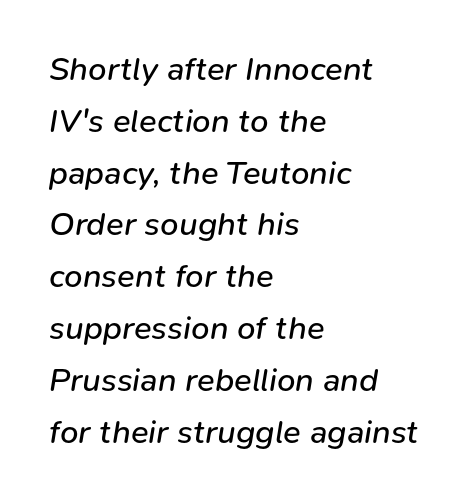
Q: Is the text bold? A: No.
Q: Is the text italic (slanted)? A: Yes, it leans right by about 9 degrees.
Q: Is the text underlined? A: No.
Q: How is the paragraph aligned? A: Left-aligned.
Q: Is the spacing between letters normal or unusually wide? A: Normal.
Q: Is the spacing between lines tight, normal or loose? A: Normal.
Q: Width (condensed, normal, or wide)? A: Normal.
Q: Stroke contrast? A: Low.
Q: x-height? A: Medium.
Q: Monospaced? A: No.
